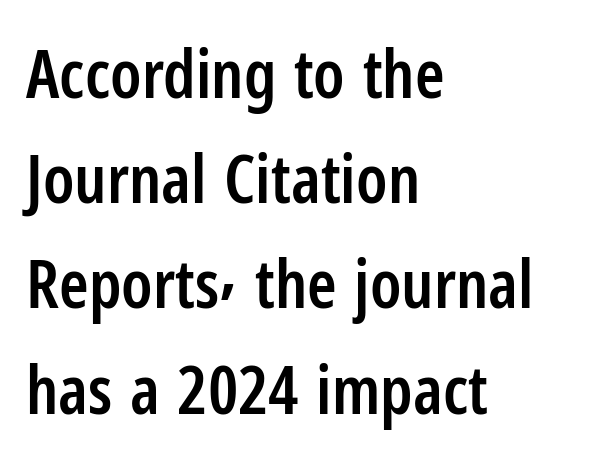
The image shows 67 px semibold, condensed sans-serif type, upright; set left-aligned, normal line spacing (1.57x), normal letter spacing, not underlined; low stroke contrast and a medium x-height.
